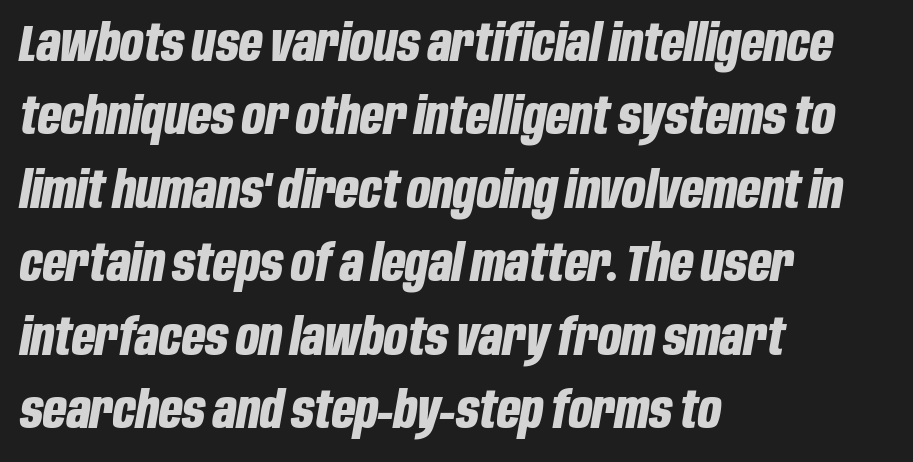
{"italic": "yes", "lean": "right", "slant_degrees": 10, "bold": "yes", "weight": "bold", "width": "condensed", "stroke_contrast": "low", "x_height": "large", "monospaced": "no", "underline": "no", "align": "left", "line_spacing": "normal", "line_spacing_ratio": 1.44, "letter_spacing": "normal", "letter_spacing_em": 0.0, "glyph_px": 51}
